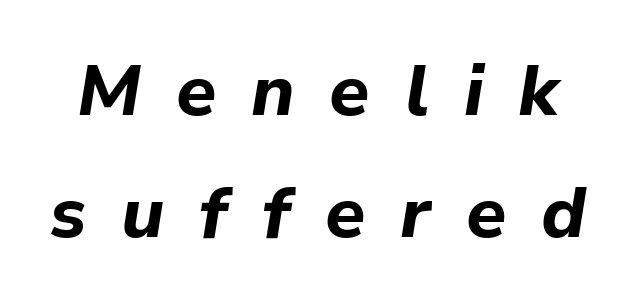
Q: Is the text bold? A: Yes.
Q: Is the text italic (slanted)? A: Yes, it leans right by about 9 degrees.
Q: Is the text underlined? A: No.
Q: Is the spacing between letters normal or unusually wide? A: Unusually wide.
Q: Is the spacing between lines tight, normal or loose? A: Normal.
Q: Width (condensed, normal, or wide)? A: Normal.
Q: Stroke contrast? A: Low.
Q: x-height? A: Medium.
Q: Monospaced? A: No.
